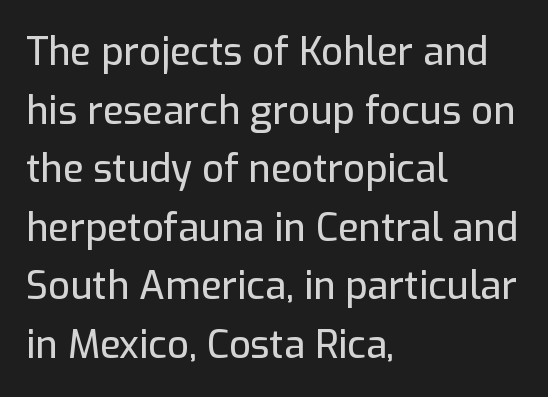
Where is the straight margin? On the left. One glance says typical: line gaps are just what's usual. Is this a fixed-width face? No — the glyphs have proportional, varying widths. A sans-serif font was chosen for this passage. Decoration check: the copy has no underline. No italicization has been applied; the sample stays upright.
